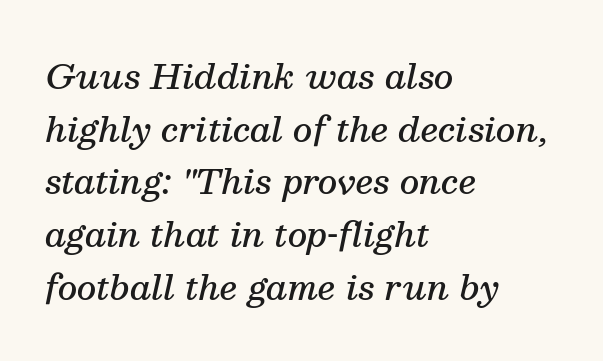
{"serif": "yes", "italic": "yes", "lean": "right", "slant_degrees": 13, "bold": "semi", "weight": "semibold", "width": "normal", "stroke_contrast": "medium", "x_height": "medium", "monospaced": "no", "underline": "no", "align": "left", "line_spacing": "normal", "line_spacing_ratio": 1.55, "letter_spacing": "normal", "letter_spacing_em": 0.0, "glyph_px": 34}
